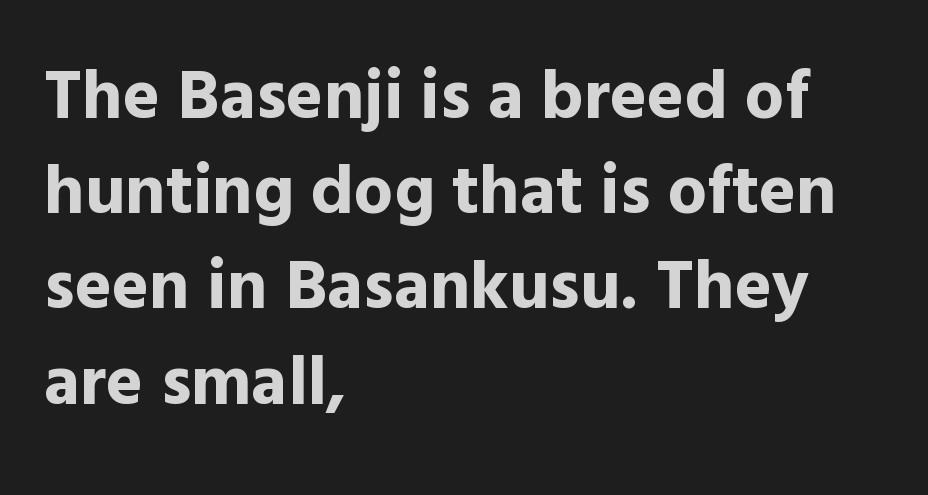
Think of a printed novel: that variable character pitch is what you see here. Caption: standard tracking, unaltered. Weight: bold. Nothing sits at the stroke ends, so this counts as sans-serif. The leading is moderate, giving the passage an even texture.
